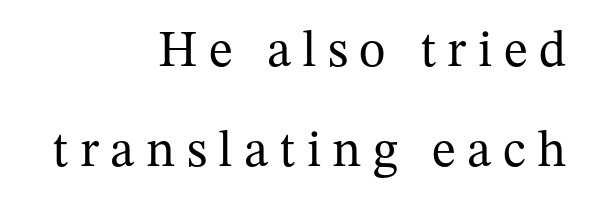
Rows of type keep a wide berth in the vertical direction. Words float on clear page, feet unadorned. Type style note: has serifs. If you drew a ruler down the right edge, every line would touch it.
